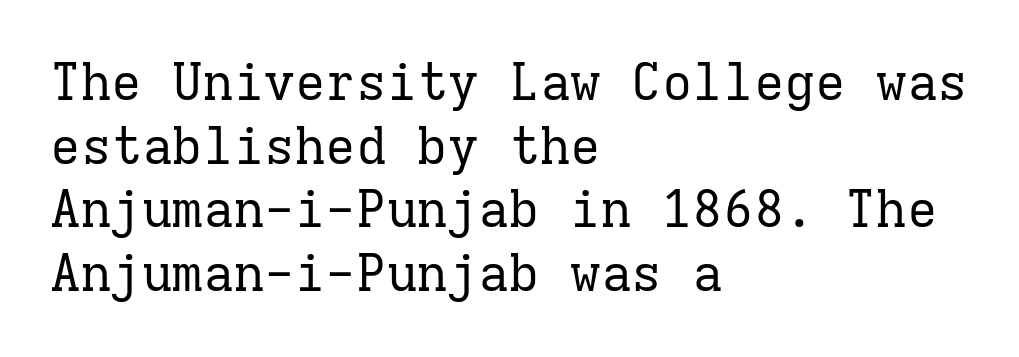
{"serif": "yes", "italic": "no", "bold": "no", "weight": "regular", "width": "normal", "stroke_contrast": "low", "x_height": "medium", "monospaced": "yes", "underline": "no", "align": "left", "line_spacing": "normal", "line_spacing_ratio": 1.25, "letter_spacing": "normal", "letter_spacing_em": 0.0, "glyph_px": 51}
